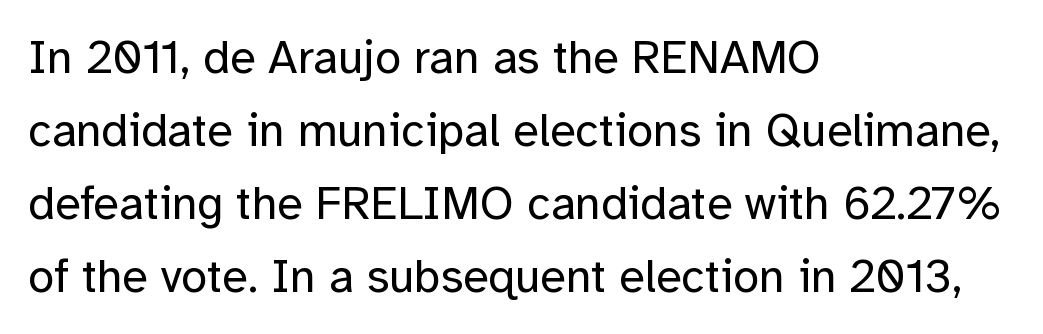
The image shows 47 px regular-weight sans-serif type, upright; set left-aligned, normal line spacing (1.55x), normal letter spacing, not underlined; low stroke contrast and a medium x-height.
